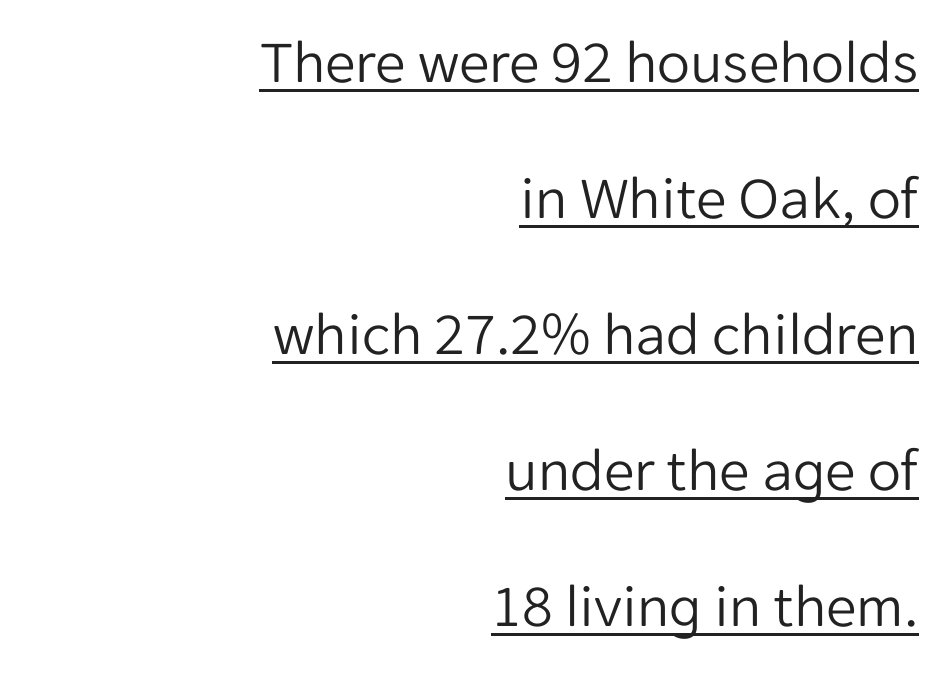
I'd call this a sans setting — the letters go barefoot. The passage shown is typed in a proportional face where columns would drift. Tracking value appears to be zero — textbook default spacing. Regarding leading, the lines here are spaced well apart. No letter is thick-stroked: the sample isn't bold.
